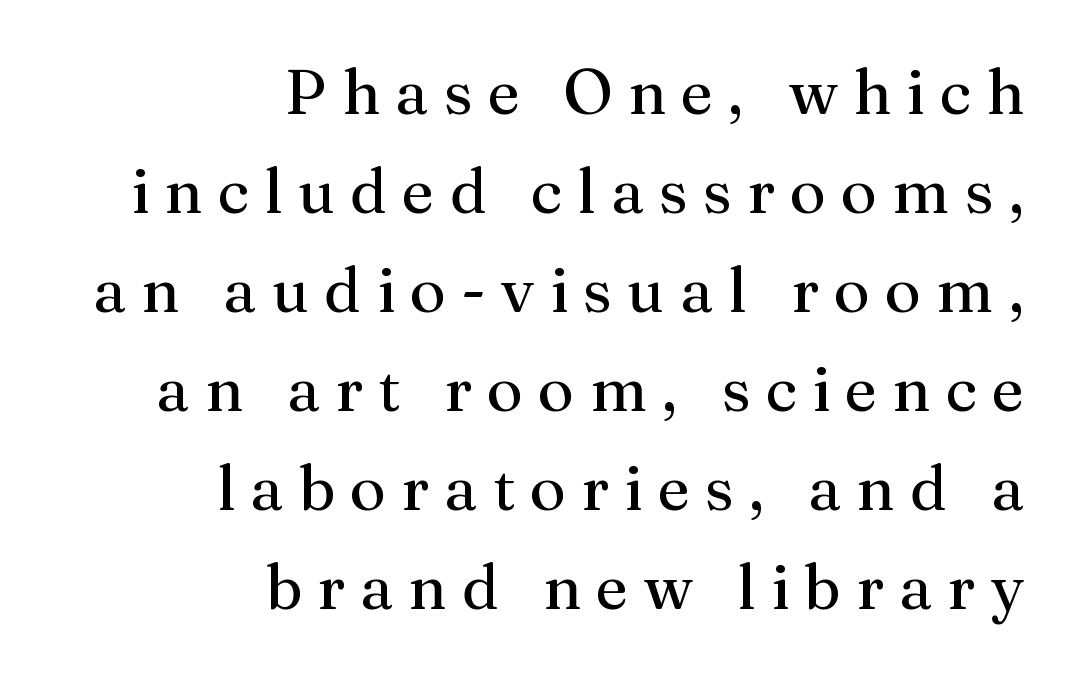
Q: Is the text bold? A: No.
Q: Is the text italic (slanted)? A: No, it is upright.
Q: Is the typeface a serif or a sans-serif typeface? A: Serif.
Q: Is the text underlined? A: No.
Q: How is the paragraph aligned? A: Right-aligned.
Q: Is the spacing between letters normal or unusually wide? A: Unusually wide.
Q: Is the spacing between lines tight, normal or loose? A: Normal.
Q: Width (condensed, normal, or wide)? A: Normal.
Q: Stroke contrast? A: Medium.
Q: x-height? A: Medium.
Q: Monospaced? A: No.
